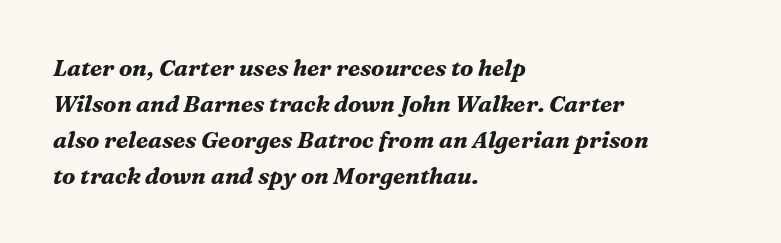
Q: Is the text bold? A: Yes.
Q: Is the text italic (slanted)? A: Yes, it leans right by about 16 degrees.
Q: Is the text underlined? A: No.
Q: How is the paragraph aligned? A: Left-aligned.
Q: Is the spacing between letters normal or unusually wide? A: Normal.
Q: Is the spacing between lines tight, normal or loose? A: Normal.
